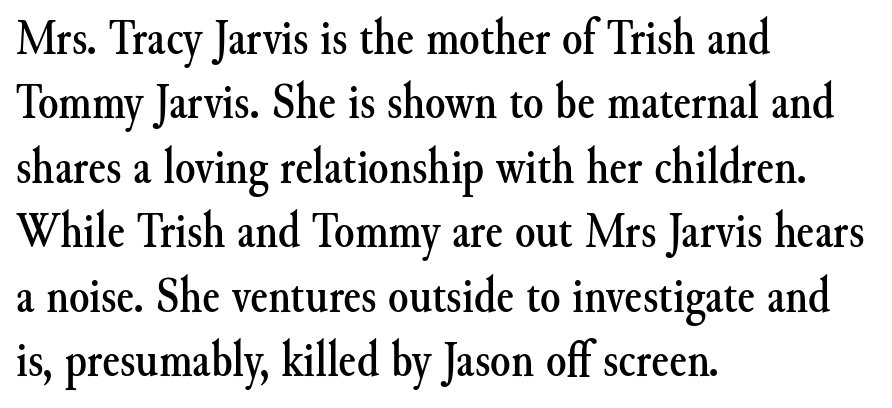
Here the designer chose a conventional face with non-uniform glyph widths. Does the lettering tilt? It doesn't — this is upright. A student would call this left alignment; a typographer would say flush left, rag right. The area under the type is left untouched. Observe the ordinary spacing: letters are neighbours, not strangers. This is serif lettering, the kind often seen in printed books.
